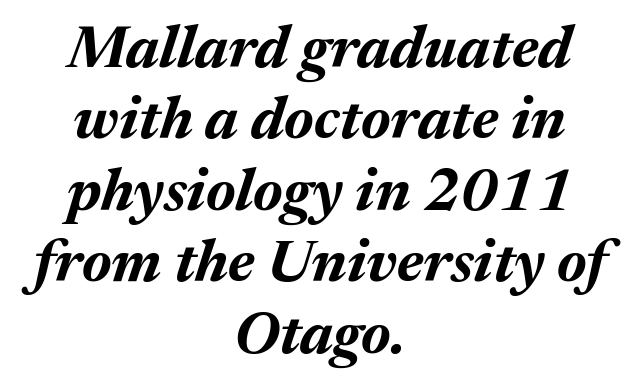
Q: Is the text bold? A: Yes.
Q: Is the text italic (slanted)? A: Yes, it leans right by about 17 degrees.
Q: Is the text underlined? A: No.
Q: How is the paragraph aligned? A: Centered.
Q: Is the spacing between letters normal or unusually wide? A: Normal.
Q: Width (condensed, normal, or wide)? A: Normal.
Q: Stroke contrast? A: Medium.
Q: x-height? A: Medium.
Q: Monospaced? A: No.
